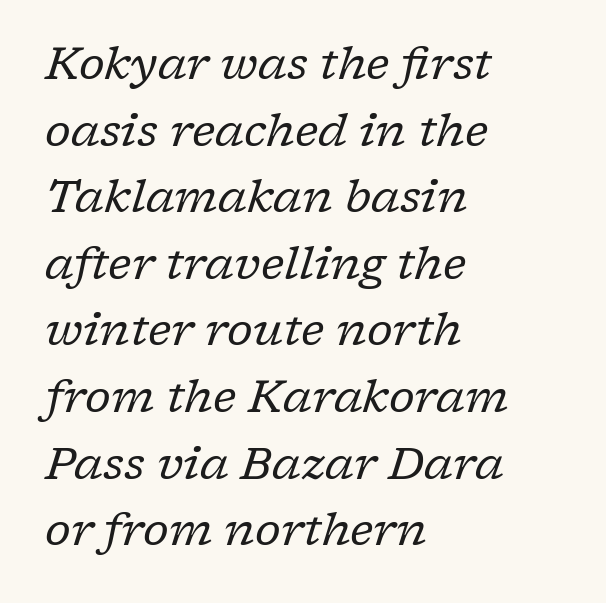
The lines are quadded left. What stands out about the letter spacing? Nothing — it is the standard amount. Varying glyph widths throughout — classic text-font behaviour. Decoration check: the copy has no underline. Would a proofreader flag this as italicized? Yes.
